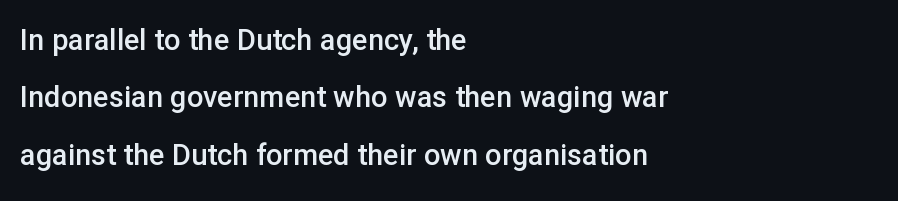
{"serif": "no", "italic": "no", "bold": "semi", "weight": "semibold", "width": "normal", "stroke_contrast": "low", "x_height": "medium", "monospaced": "no", "underline": "no", "align": "left", "line_spacing": "loose", "line_spacing_ratio": 1.98, "letter_spacing": "normal", "letter_spacing_em": 0.0, "glyph_px": 29}
